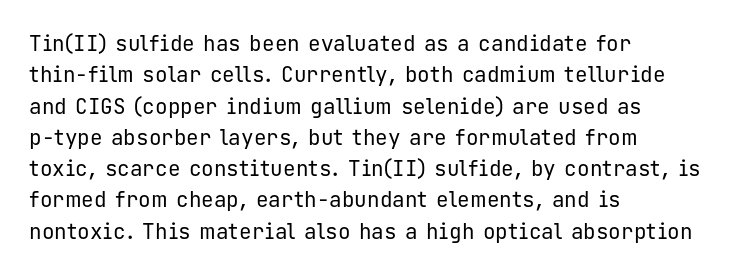
The image shows 21 px text type, upright; set left-aligned, normal line spacing (1.49x), normal letter spacing, not underlined.
